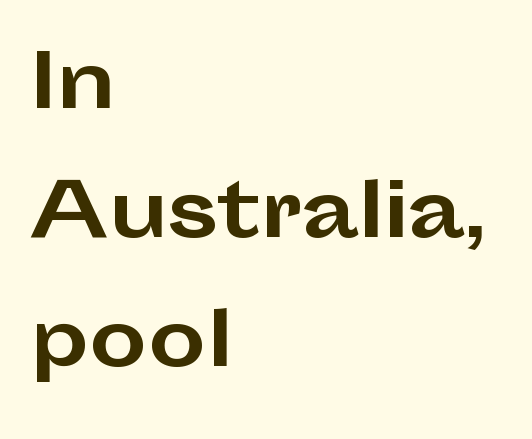
Note the varied advance widths — an 'i' is clearly narrower than an 'm'. The type family on display is of the sans-serif kind. Underlining? Definitely not there. Look at the stroke-to-counter ratio: heavy, a bold. A student would call this left alignment; a typographer would say flush left, rag right.
